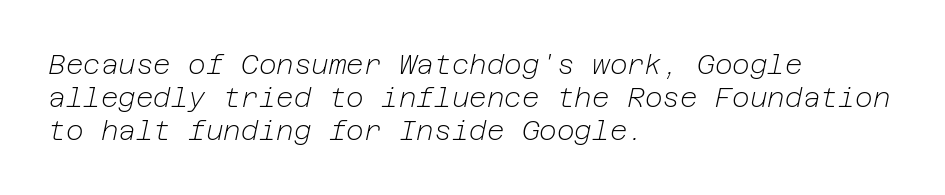
Q: Is the text bold? A: No.
Q: Is the text italic (slanted)? A: Yes, it leans right by about 12 degrees.
Q: Is the text underlined? A: No.
Q: How is the paragraph aligned? A: Left-aligned.
Q: Is the spacing between letters normal or unusually wide? A: Normal.
